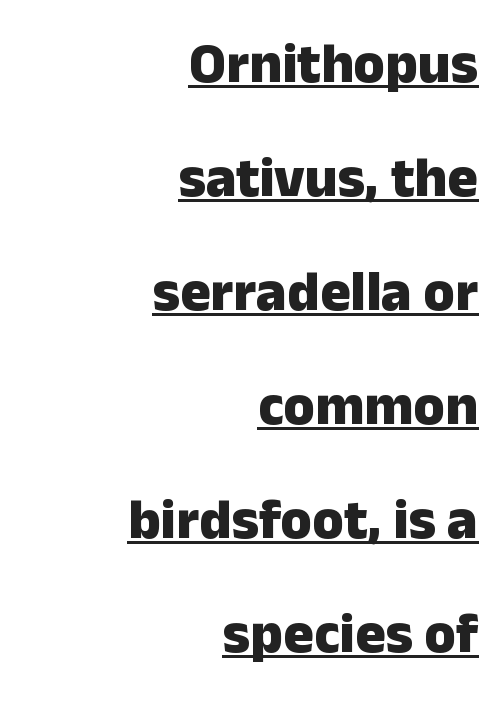
A typesetter would call this proportional, since set widths differ per character. A typesetter would mark this as roman, not italic. Each line ends at the same right margin while the left side varies. One glance says open: line gaps are wider than usual. The string is rendered with underlining switched on.
